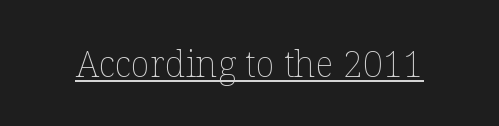
Inter-character spacing is left at the font's built-in metrics. Notice how the stems are strictly vertical — no italics here. The weight tops out at a normal text grade. This sample has the flowing, uneven cadence of proportional lettering.
